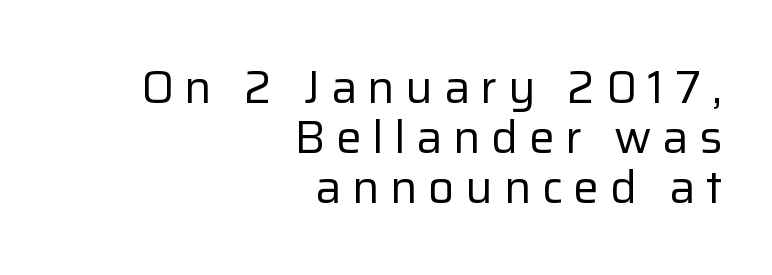
Q: Is the text bold? A: No.
Q: Is the text italic (slanted)? A: No, it is upright.
Q: Is the typeface a serif or a sans-serif typeface? A: Sans-serif.
Q: Is the text underlined? A: No.
Q: How is the paragraph aligned? A: Right-aligned.
Q: Is the spacing between letters normal or unusually wide? A: Unusually wide.
Q: Is the spacing between lines tight, normal or loose? A: Tight.
Q: Width (condensed, normal, or wide)? A: Normal.
Q: Stroke contrast? A: Low.
Q: x-height? A: Medium.
Q: Monospaced? A: No.
